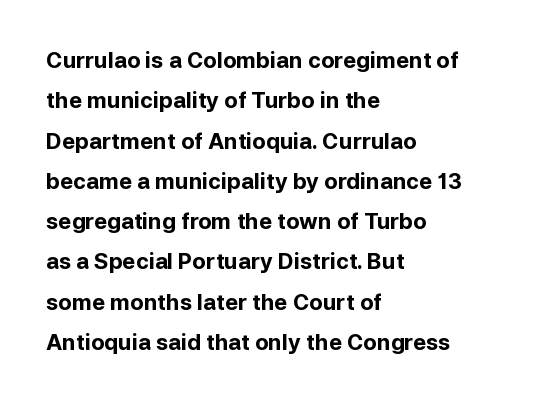
Q: Is the text bold? A: Yes.
Q: Is the text italic (slanted)? A: No, it is upright.
Q: Is the text underlined? A: No.
Q: How is the paragraph aligned? A: Left-aligned.
Q: Is the spacing between letters normal or unusually wide? A: Normal.
